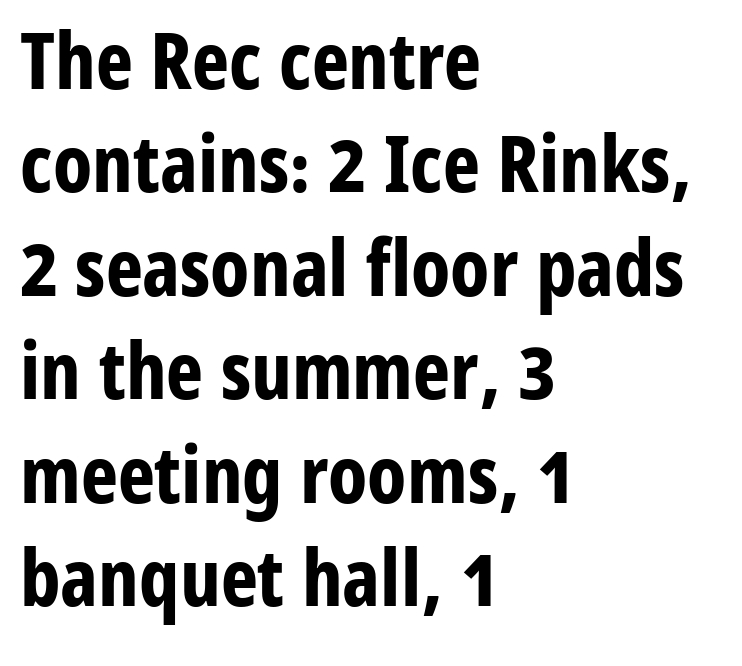
The image shows 79 px bold, condensed sans-serif type, upright; set left-aligned, normal line spacing (1.31x), normal letter spacing, not underlined; low stroke contrast and a medium x-height.
